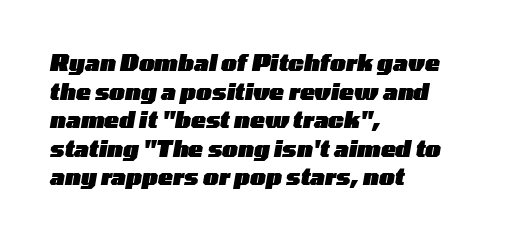
The image shows 22 px bold type, italic (leaning right); set left-aligned, normal line spacing (1.3x), normal letter spacing, not underlined.
